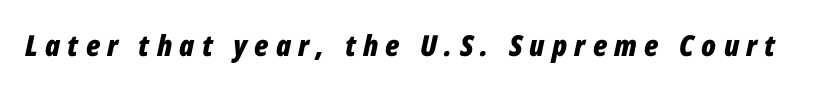
The image shows 29 px bold, condensed type, italic (leaning right); set unusually wide letter spacing (+0.25 em), not underlined; low stroke contrast and a medium x-height.
